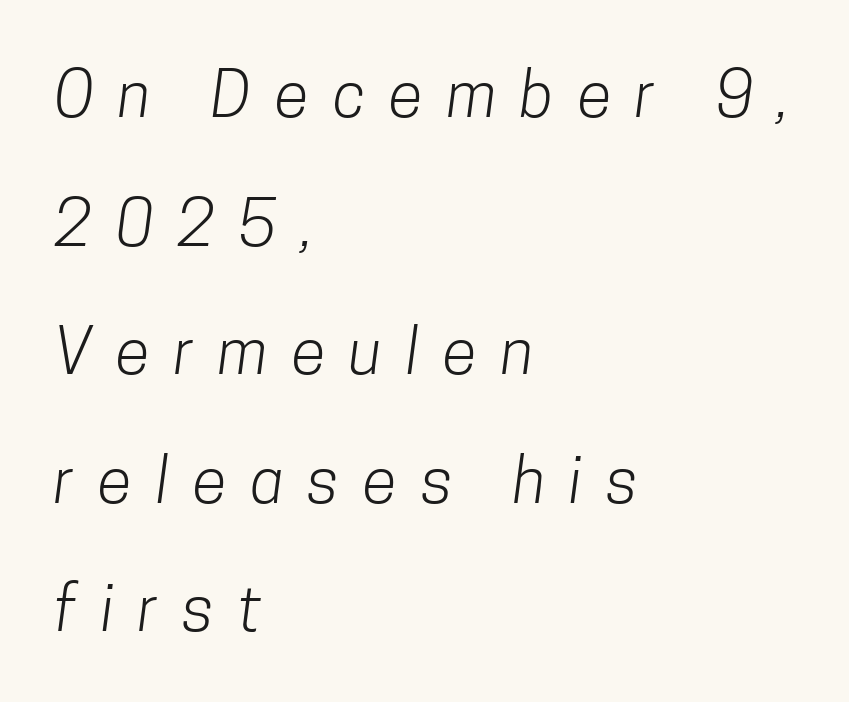
Q: Is the text bold? A: No.
Q: Is the typeface a serif or a sans-serif typeface? A: Sans-serif.
Q: Is the text underlined? A: No.
Q: How is the paragraph aligned? A: Left-aligned.
Q: Is the spacing between letters normal or unusually wide? A: Unusually wide.
Q: Is the spacing between lines tight, normal or loose? A: Loose.
Q: Width (condensed, normal, or wide)? A: Condensed.
Q: Stroke contrast? A: Low.
Q: x-height? A: Medium.
Q: Monospaced? A: No.
